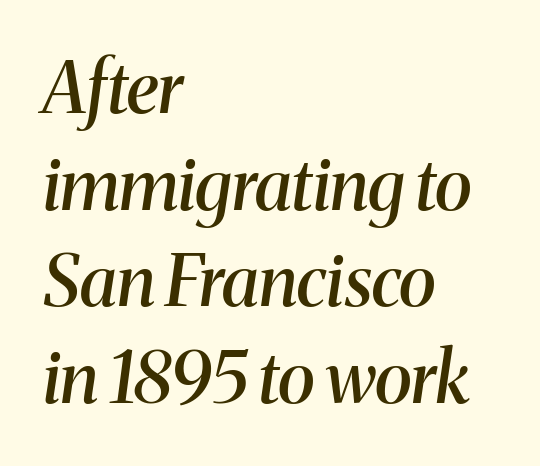
{"serif": "yes", "italic": "yes", "lean": "right", "slant_degrees": 8, "bold": "semi", "weight": "semibold", "width": "normal", "stroke_contrast": "medium", "x_height": "medium", "monospaced": "no", "underline": "no", "align": "left", "line_spacing": "normal", "line_spacing_ratio": 1.36, "letter_spacing": "normal", "letter_spacing_em": 0.0, "glyph_px": 71}
